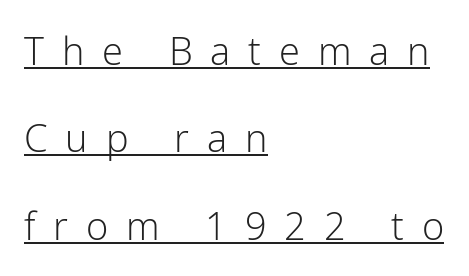
{"serif": "no", "italic": "no", "bold": "no", "weight": "light", "width": "normal", "stroke_contrast": "low", "x_height": "medium", "monospaced": "no", "underline": "yes", "align": "left", "line_spacing": "loose", "line_spacing_ratio": 2.3, "letter_spacing": "wide", "letter_spacing_em": 0.47, "glyph_px": 38}
